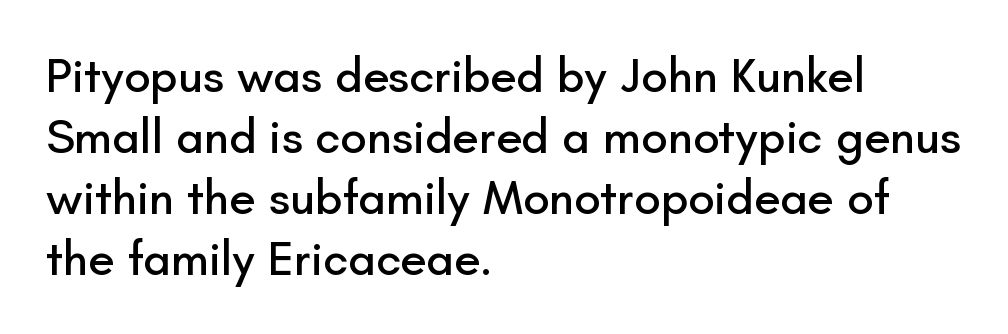
Q: Is the text italic (slanted)? A: No, it is upright.
Q: Is the typeface a serif or a sans-serif typeface? A: Sans-serif.
Q: Is the text underlined? A: No.
Q: How is the paragraph aligned? A: Left-aligned.
Q: Is the spacing between letters normal or unusually wide? A: Normal.
Q: Is the spacing between lines tight, normal or loose? A: Normal.
Q: Width (condensed, normal, or wide)? A: Normal.
Q: Stroke contrast? A: Low.
Q: x-height? A: Small.
Q: Monospaced? A: No.
